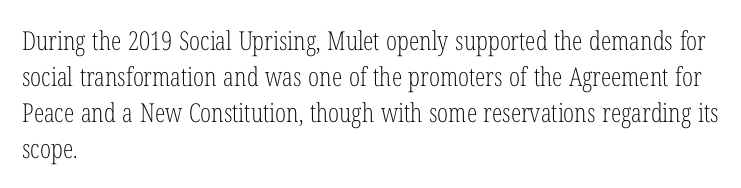
{"italic": "no", "bold": "no", "underline": "no", "align": "left", "line_spacing": "normal", "line_spacing_ratio": 1.38, "letter_spacing": "normal", "letter_spacing_em": 0.0, "glyph_px": 26}
